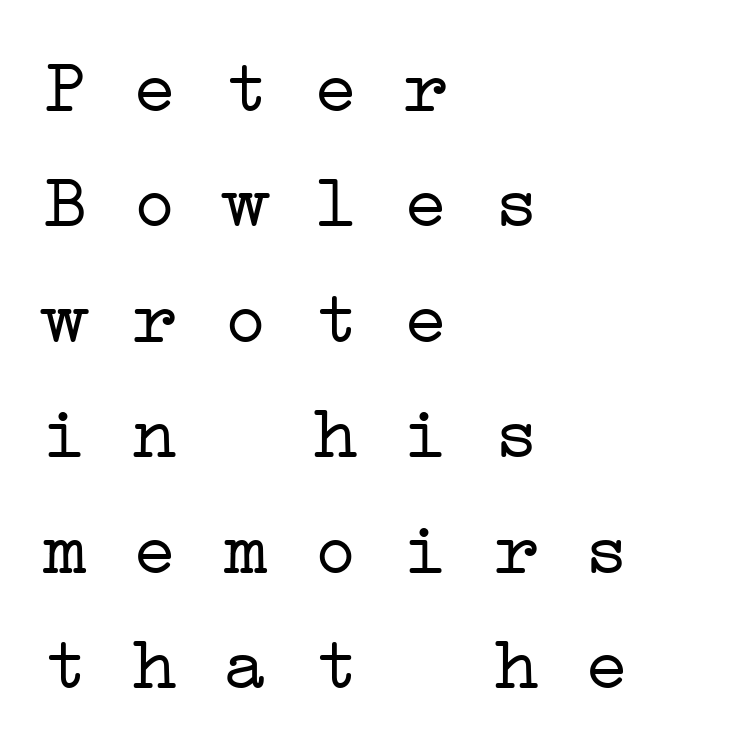
The image shows 75 px light, wide serif type, monospaced; set left-aligned, normal line spacing (1.54x), normal letter spacing, not underlined; low stroke contrast and a medium x-height.
